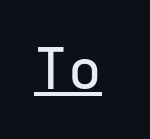
{"serif": "no", "italic": "no", "width": "normal", "stroke_contrast": "low", "x_height": "medium", "monospaced": "yes", "underline": "yes", "letter_spacing": "normal", "letter_spacing_em": 0.0, "glyph_px": 56}
